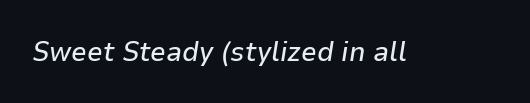
{"italic": "yes", "lean": "right", "slant_degrees": 9, "width": "normal", "stroke_contrast": "low", "x_height": "medium", "monospaced": "no", "underline": "no", "letter_spacing": "normal", "letter_spacing_em": 0.0, "glyph_px": 28}
